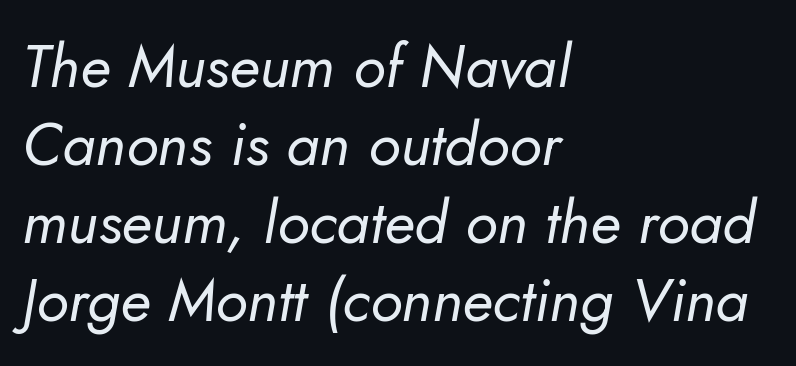
Underline: absent. There's an unmistakable incline to the writing here. The space between consecutive lines is moderate. Line starts are locked; line ends wander.
